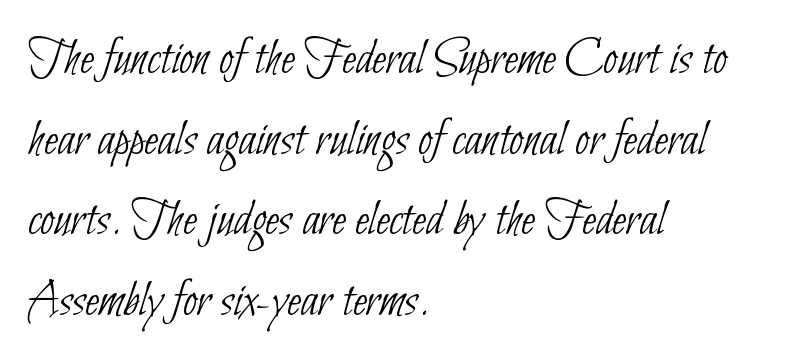
The image shows 51 px thin, condensed sans-serif type; set left-aligned, normal line spacing (1.58x), normal letter spacing, not underlined; low stroke contrast and a small x-height.
